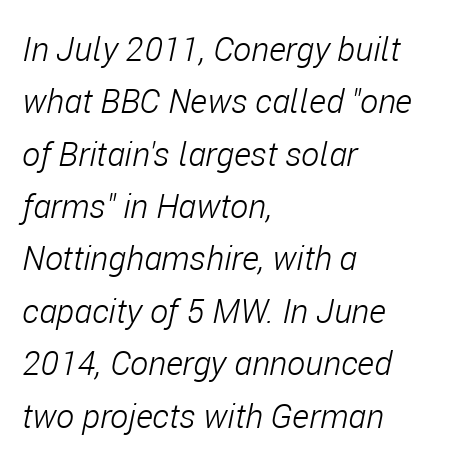
Q: Is the text bold? A: No.
Q: Is the text italic (slanted)? A: Yes, it leans right by about 11 degrees.
Q: Is the text underlined? A: No.
Q: How is the paragraph aligned? A: Left-aligned.
Q: Is the spacing between letters normal or unusually wide? A: Normal.
Q: Is the spacing between lines tight, normal or loose? A: Normal.
Q: Width (condensed, normal, or wide)? A: Condensed.
Q: Stroke contrast? A: Low.
Q: x-height? A: Medium.
Q: Monospaced? A: No.
